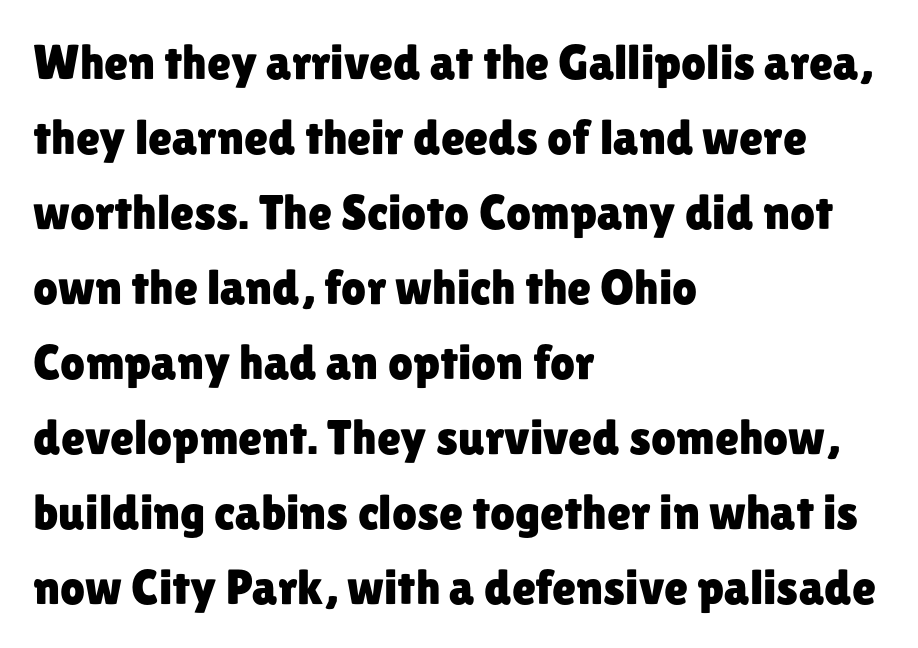
Q: Is the text italic (slanted)? A: No, it is upright.
Q: Is the typeface a serif or a sans-serif typeface? A: Sans-serif.
Q: Is the text underlined? A: No.
Q: How is the paragraph aligned? A: Left-aligned.
Q: Is the spacing between letters normal or unusually wide? A: Normal.
Q: Is the spacing between lines tight, normal or loose? A: Normal.
Q: Width (condensed, normal, or wide)? A: Normal.
Q: Stroke contrast? A: Low.
Q: x-height? A: Medium.
Q: Monospaced? A: No.
